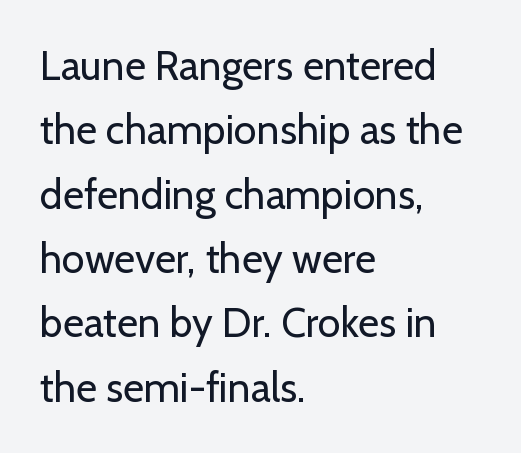
Q: Is the text bold? A: No.
Q: Is the text italic (slanted)? A: No, it is upright.
Q: Is the typeface a serif or a sans-serif typeface? A: Sans-serif.
Q: Is the text underlined? A: No.
Q: How is the paragraph aligned? A: Left-aligned.
Q: Is the spacing between letters normal or unusually wide? A: Normal.
Q: Is the spacing between lines tight, normal or loose? A: Normal.
Q: Width (condensed, normal, or wide)? A: Normal.
Q: Stroke contrast? A: Low.
Q: x-height? A: Medium.
Q: Monospaced? A: No.
